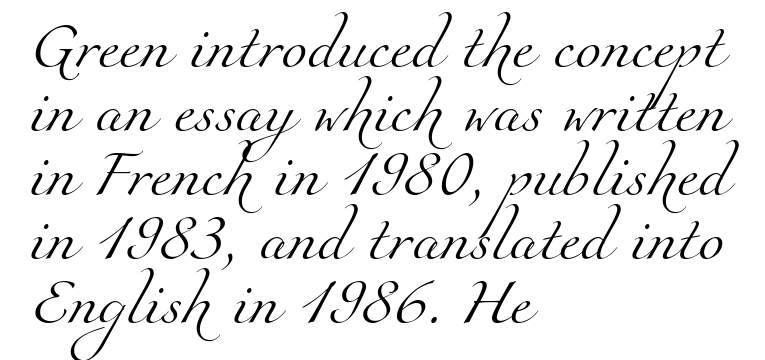
{"serif": "yes", "bold": "no", "weight": "light", "width": "normal", "stroke_contrast": "medium", "x_height": "small", "monospaced": "no", "underline": "no", "align": "left", "line_spacing": "normal", "line_spacing_ratio": 1.36, "letter_spacing": "normal", "letter_spacing_em": 0.0, "glyph_px": 47}
